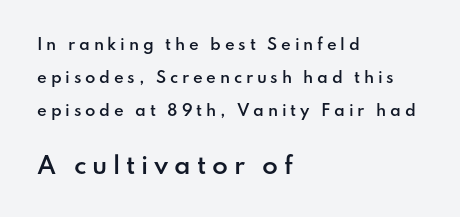
Leading: increased. Lines of text with bare space underneath. Does the bottom block carry the larger type? Yes, it does. The font's upright variant was chosen for this text. Each line starts at the same left margin while the right side varies. The letterforms stand isolated, each surrounded by extra space.
